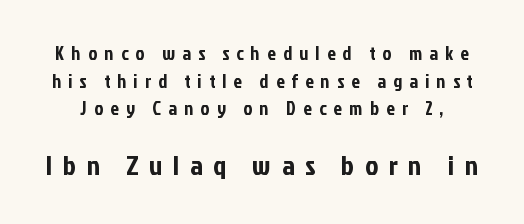
The image shows 28 px condensed sans-serif type, upright; set normal line spacing (1.45x), unusually wide letter spacing (+0.38 em), not underlined; the second (bottom) block is 1.47x larger; low stroke contrast and a medium x-height.
